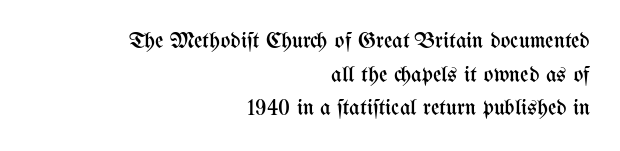
This block has exactly the height ordinary leading produces. Compared with a flush-left layout, this one pins lines to the opposite, right side. Quick note: not italic, upright. The space directly below the letters is spotless.
